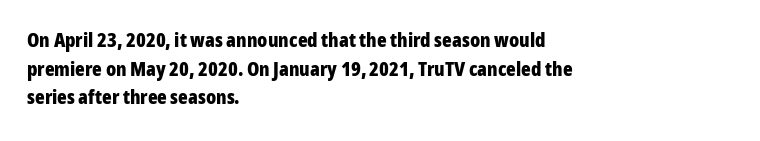
This sample uses an upright cut, with every glyph sitting square on the baseline. Only glyphs here, with clear space below each row. Visually the block forms a straight wall on the left and a jagged coastline on the right. Its strokes are broad and dark, the hallmark of bold type. This block has exactly the height ordinary leading produces. The passage shown has conventional tracking throughout.
